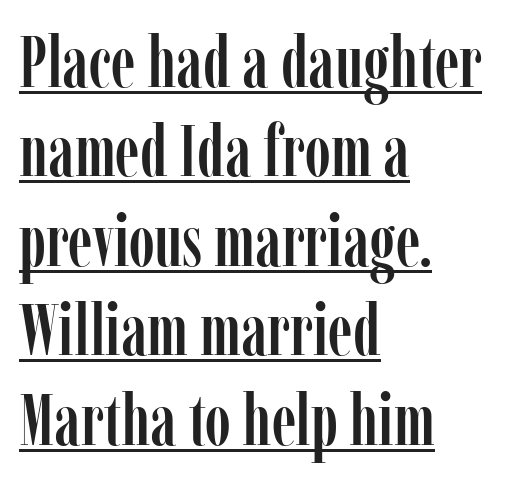
{"serif": "yes", "italic": "no", "width": "condensed", "stroke_contrast": "low", "x_height": "medium", "monospaced": "no", "underline": "yes", "align": "left", "line_spacing": "normal", "line_spacing_ratio": 1.26, "letter_spacing": "normal", "letter_spacing_em": 0.0, "glyph_px": 71}
